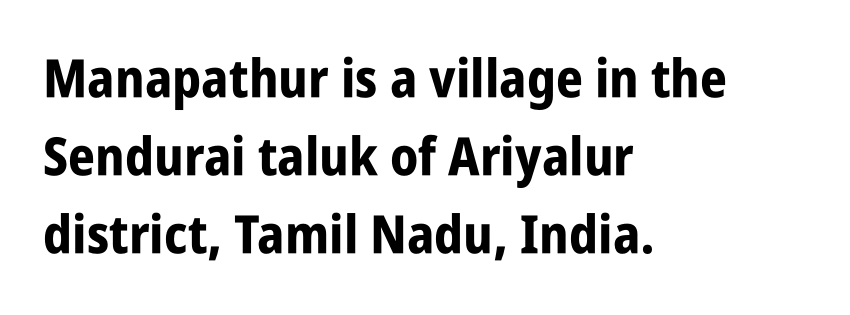
Q: Is the text bold? A: Yes.
Q: Is the text italic (slanted)? A: No, it is upright.
Q: Is the typeface a serif or a sans-serif typeface? A: Sans-serif.
Q: Is the text underlined? A: No.
Q: How is the paragraph aligned? A: Left-aligned.
Q: Is the spacing between letters normal or unusually wide? A: Normal.
Q: Is the spacing between lines tight, normal or loose? A: Normal.
Q: Width (condensed, normal, or wide)? A: Condensed.
Q: Stroke contrast? A: Low.
Q: x-height? A: Large.
Q: Monospaced? A: No.
